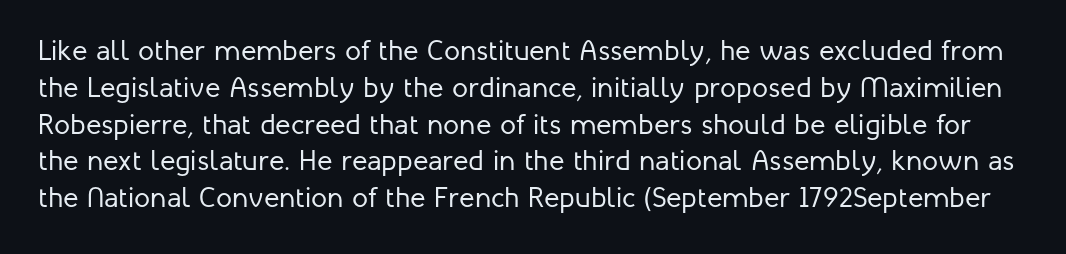
A typesetter would call this proportional, since set widths differ per character. The line-height multiplier appears to be the usual default. The typeface has the unassuming heft of standard copy or less. Bare-footed words on every line.
